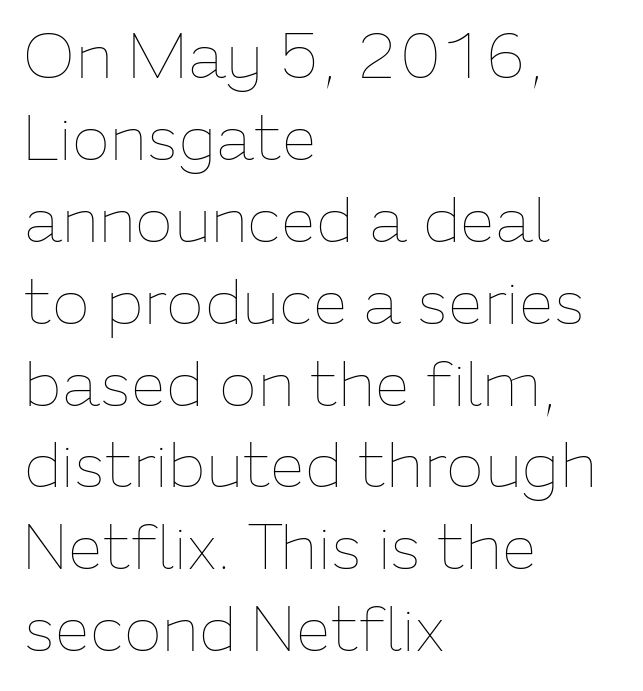
Default kerning and tracking; the words read as compact shapes. Is the block centered? No — it sits flush against the left margin. Italic? Not at all — the glyphs are vertical. A typesetter would call this leading conventional body-copy spacing. The weight tops out at a normal text grade. The face used here is proportionally spaced, like ordinary book or web type.
